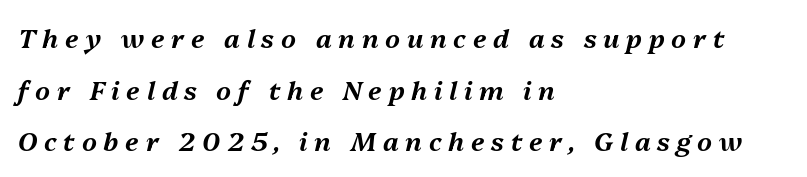
{"italic": "yes", "lean": "right", "slant_degrees": 13, "underline": "no", "align": "left", "line_spacing": "loose", "line_spacing_ratio": 1.99, "letter_spacing": "wide", "letter_spacing_em": 0.26, "glyph_px": 26}
